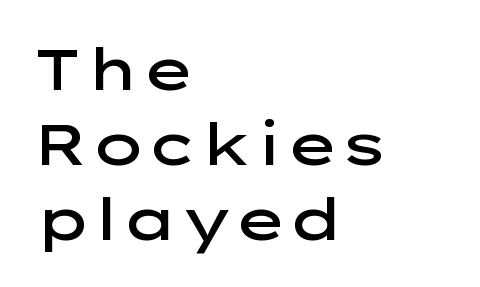
Unlike italic type, these characters show no tilt at all. Varying glyph widths throughout — classic text-font behaviour. A typesetter would call this zero additional tracking. Just letters on the line, the space beneath them empty.
